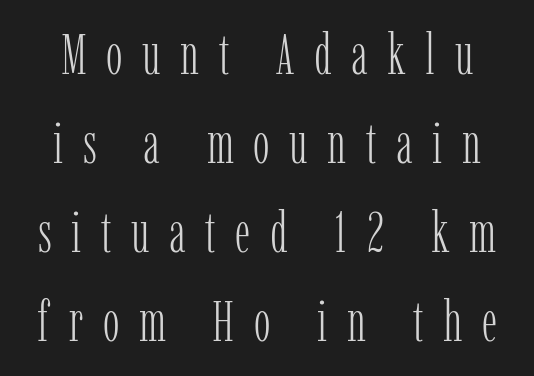
The image shows 56 px light, condensed serif type, upright; set normal line spacing (1.59x), unusually wide letter spacing (+0.35 em), not underlined; low stroke contrast and a medium x-height.
